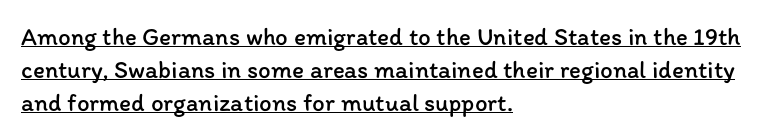
The image shows 25 px text type, upright; set left-aligned, normal line spacing (1.32x), normal letter spacing, underlined.
